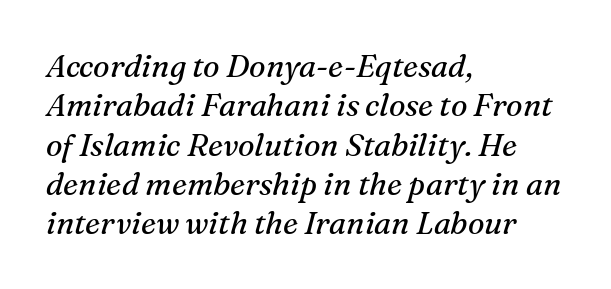
Q: Is the text bold? A: No.
Q: Is the text italic (slanted)? A: Yes, it leans right by about 16 degrees.
Q: Is the typeface a serif or a sans-serif typeface? A: Serif.
Q: Is the text underlined? A: No.
Q: How is the paragraph aligned? A: Left-aligned.
Q: Is the spacing between letters normal or unusually wide? A: Normal.
Q: Is the spacing between lines tight, normal or loose? A: Normal.
Q: Width (condensed, normal, or wide)? A: Normal.
Q: Stroke contrast? A: Medium.
Q: x-height? A: Medium.
Q: Monospaced? A: No.
